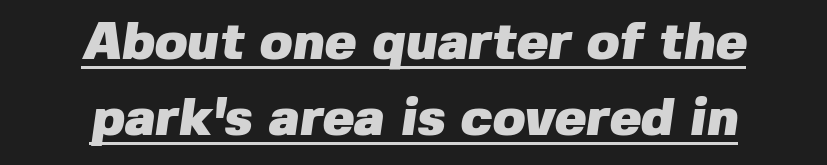
{"serif": "no", "bold": "yes", "weight": "heavy", "width": "normal", "stroke_contrast": "low", "x_height": "medium", "monospaced": "no", "underline": "yes", "align": "center", "line_spacing": "normal", "line_spacing_ratio": 1.43, "letter_spacing": "normal", "letter_spacing_em": 0.0, "glyph_px": 53}
